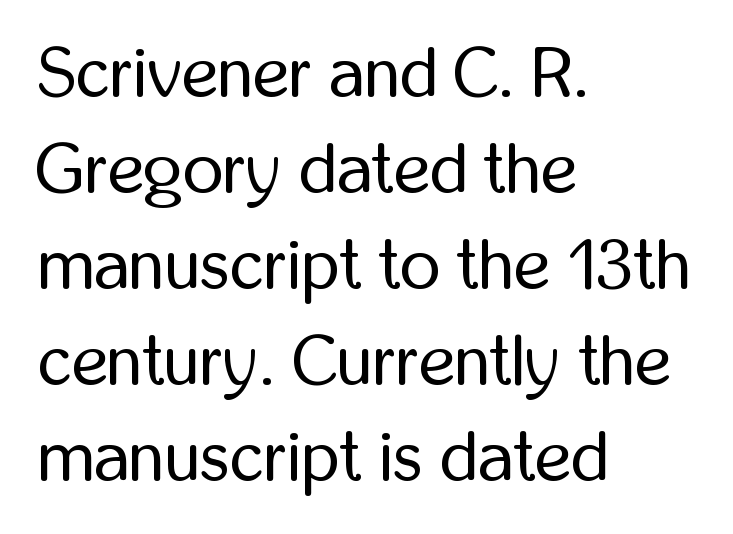
The image shows 70 px regular-weight, condensed sans-serif type, upright; set left-aligned, normal line spacing (1.37x), normal letter spacing, not underlined; low stroke contrast and a medium x-height.
